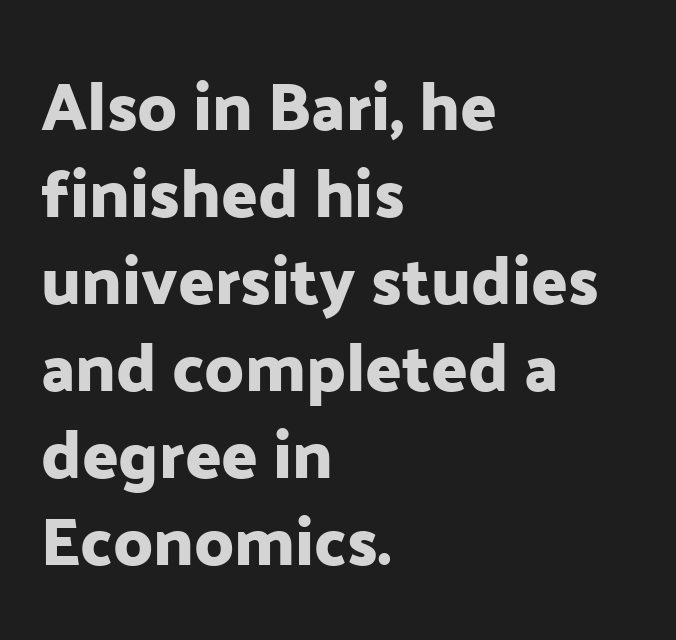
{"serif": "no", "italic": "no", "width": "normal", "stroke_contrast": "low", "x_height": "medium", "monospaced": "no", "underline": "no", "align": "left", "line_spacing": "normal", "line_spacing_ratio": 1.3, "letter_spacing": "normal", "letter_spacing_em": 0.0, "glyph_px": 67}
